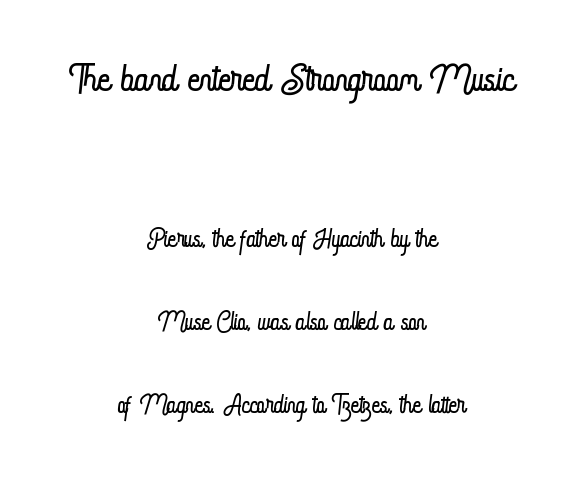
No chunkiness to these letters — they're not bold. Widely set lines give the paragraph a tall, airy silhouette. The first block has been scaled up relative to the second. The typesetter chose a symmetrical, centered arrangement here. Proportional: the letters do not fall into vertical columns.
